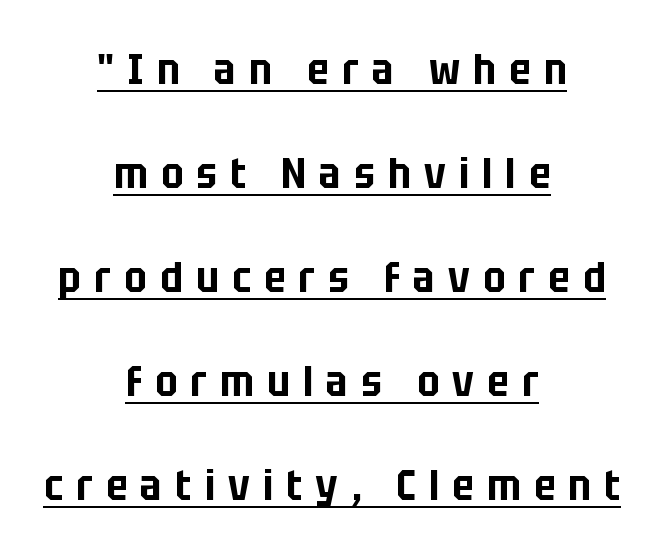
Q: Is the text italic (slanted)? A: No, it is upright.
Q: Is the typeface a serif or a sans-serif typeface? A: Sans-serif.
Q: Is the text underlined? A: Yes.
Q: How is the paragraph aligned? A: Centered.
Q: Is the spacing between letters normal or unusually wide? A: Unusually wide.
Q: Is the spacing between lines tight, normal or loose? A: Loose.
Q: Width (condensed, normal, or wide)? A: Condensed.
Q: Stroke contrast? A: Low.
Q: x-height? A: Large.
Q: Monospaced? A: No.
